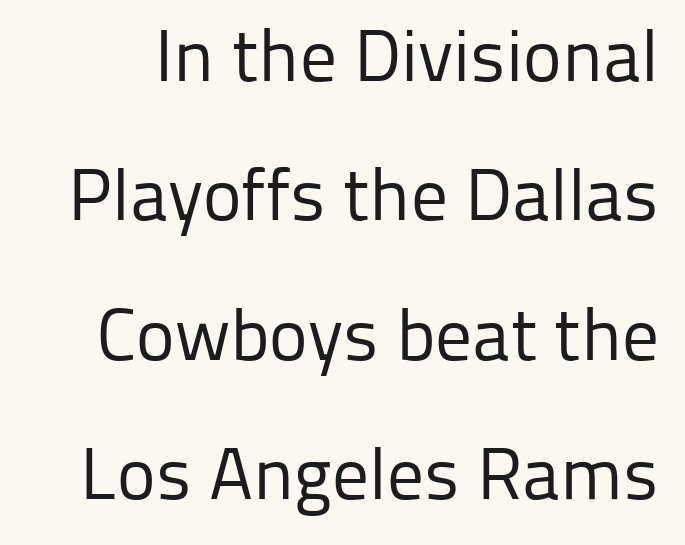
Q: Is the text bold? A: No.
Q: Is the text italic (slanted)? A: No, it is upright.
Q: Is the typeface a serif or a sans-serif typeface? A: Sans-serif.
Q: Is the text underlined? A: No.
Q: Is the spacing between letters normal or unusually wide? A: Normal.
Q: Is the spacing between lines tight, normal or loose? A: Loose.
Q: Width (condensed, normal, or wide)? A: Normal.
Q: Stroke contrast? A: Low.
Q: x-height? A: Medium.
Q: Monospaced? A: No.
